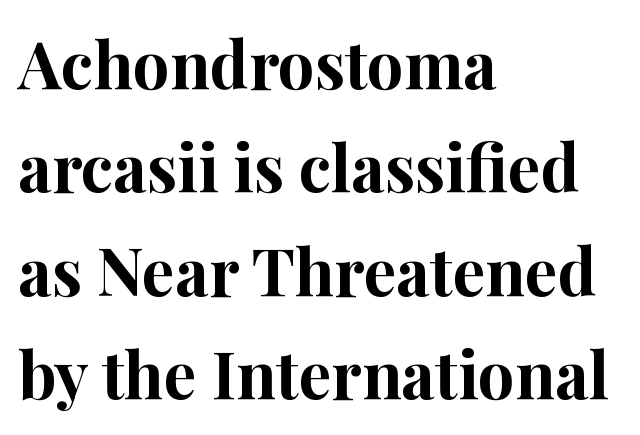
{"serif": "yes", "italic": "no", "bold": "yes", "weight": "bold", "width": "normal", "stroke_contrast": "high", "x_height": "medium", "monospaced": "no", "underline": "no", "align": "left", "line_spacing": "normal", "line_spacing_ratio": 1.59, "letter_spacing": "normal", "letter_spacing_em": 0.0, "glyph_px": 65}
